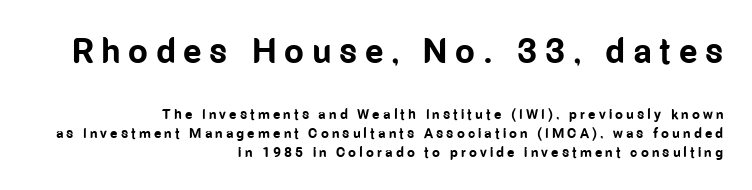
This rendering uses right alignment, leaving the left contour irregular. The area under the type is left untouched. Glyph-to-glyph distance is far greater than everyday printed text. Regarding leading, the lines here are spaced in the standard way. The block sitting higher on the canvas is the one with enlarged characters.
